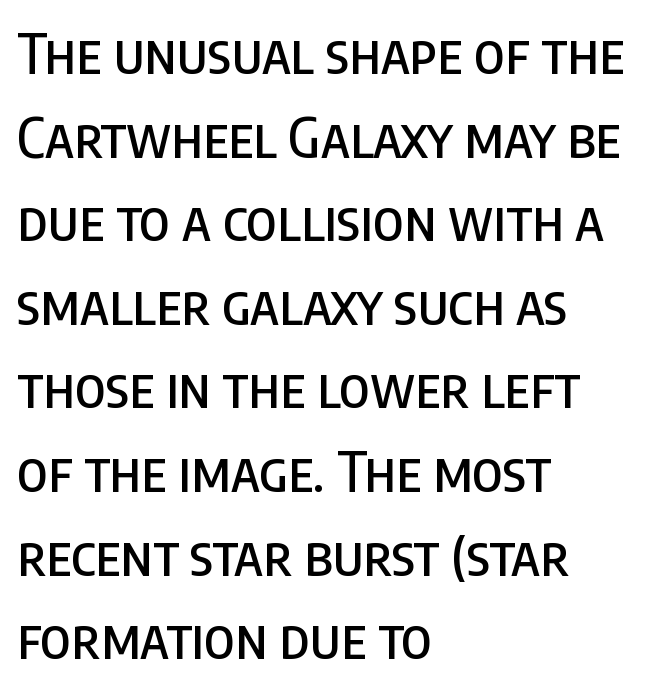
{"serif": "no", "italic": "no", "width": "condensed", "stroke_contrast": "low", "x_height": "large", "monospaced": "no", "underline": "no", "align": "left", "line_spacing": "normal", "line_spacing_ratio": 1.52, "letter_spacing": "normal", "letter_spacing_em": 0.0, "glyph_px": 55}
